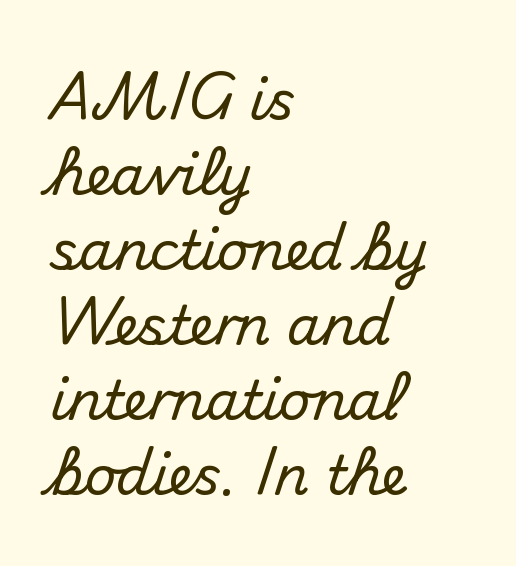
The image shows 54 px sans-serif type; set left-aligned, normal line spacing (1.39x), normal letter spacing, not underlined; medium stroke contrast and a small x-height.
